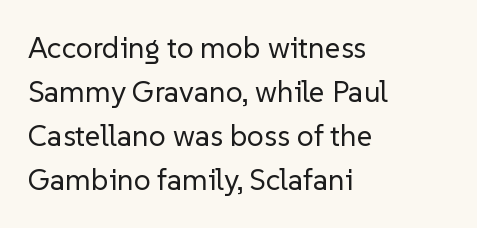
{"serif": "no", "italic": "no", "bold": "no", "weight": "regular", "width": "normal", "stroke_contrast": "low", "x_height": "medium", "monospaced": "no", "underline": "no", "align": "left", "line_spacing": "normal", "line_spacing_ratio": 1.47, "letter_spacing": "normal", "letter_spacing_em": 0.0, "glyph_px": 30}
